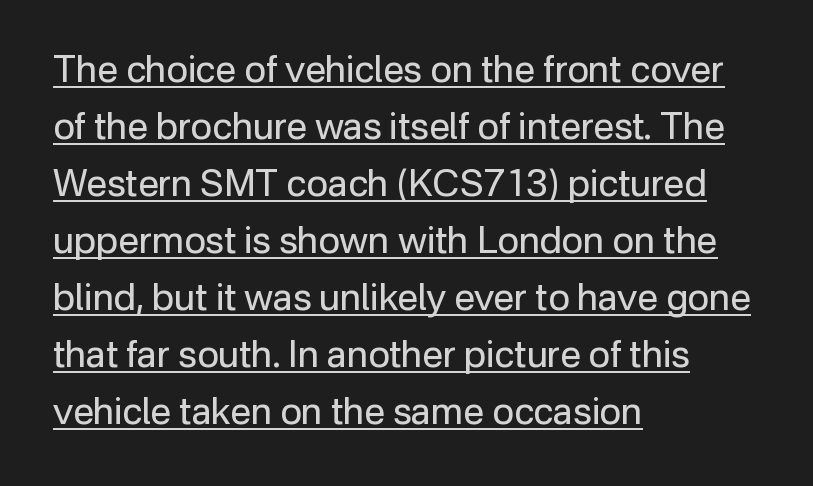
Q: Is the text bold? A: No.
Q: Is the text italic (slanted)? A: No, it is upright.
Q: Is the typeface a serif or a sans-serif typeface? A: Sans-serif.
Q: Is the text underlined? A: Yes.
Q: How is the paragraph aligned? A: Left-aligned.
Q: Is the spacing between letters normal or unusually wide? A: Normal.
Q: Is the spacing between lines tight, normal or loose? A: Normal.
Q: Width (condensed, normal, or wide)? A: Normal.
Q: Stroke contrast? A: Low.
Q: x-height? A: Medium.
Q: Monospaced? A: No.
